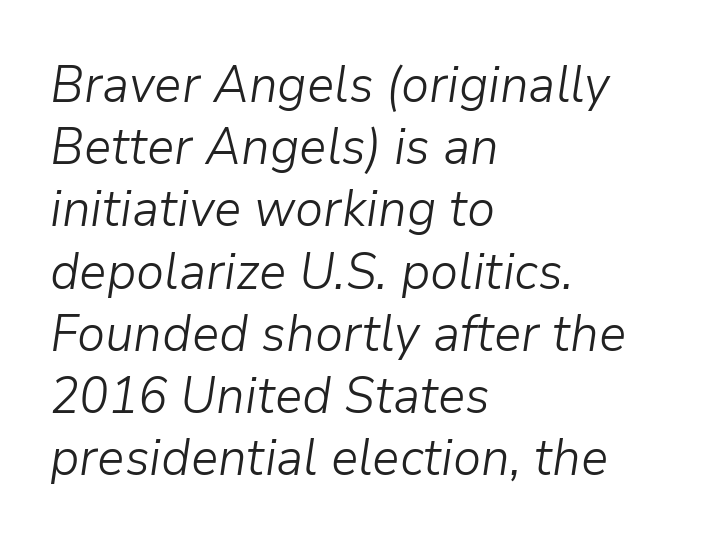
Q: Is the text bold? A: No.
Q: Is the text italic (slanted)? A: Yes, it leans right by about 9 degrees.
Q: Is the text underlined? A: No.
Q: How is the paragraph aligned? A: Left-aligned.
Q: Is the spacing between letters normal or unusually wide? A: Normal.
Q: Width (condensed, normal, or wide)? A: Normal.
Q: Stroke contrast? A: Low.
Q: x-height? A: Medium.
Q: Monospaced? A: No.
